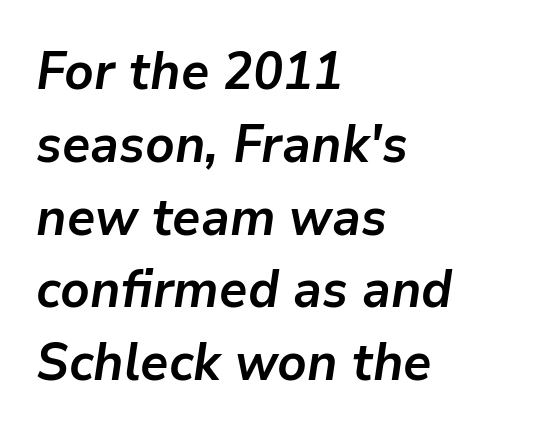
The image shows 52 px semibold type, italic (leaning right); set left-aligned, normal line spacing (1.4x), normal letter spacing, not underlined; low stroke contrast and a medium x-height.
